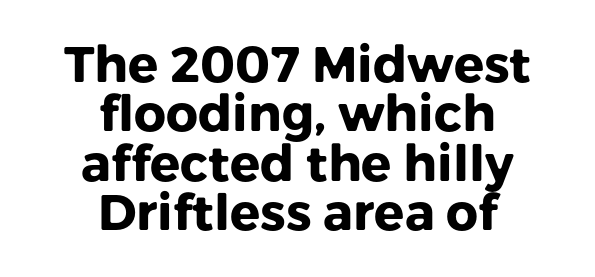
The image shows 50 px heavy sans-serif type, upright; set centered, tight line spacing (0.99x), normal letter spacing, not underlined; low stroke contrast and a medium x-height.
